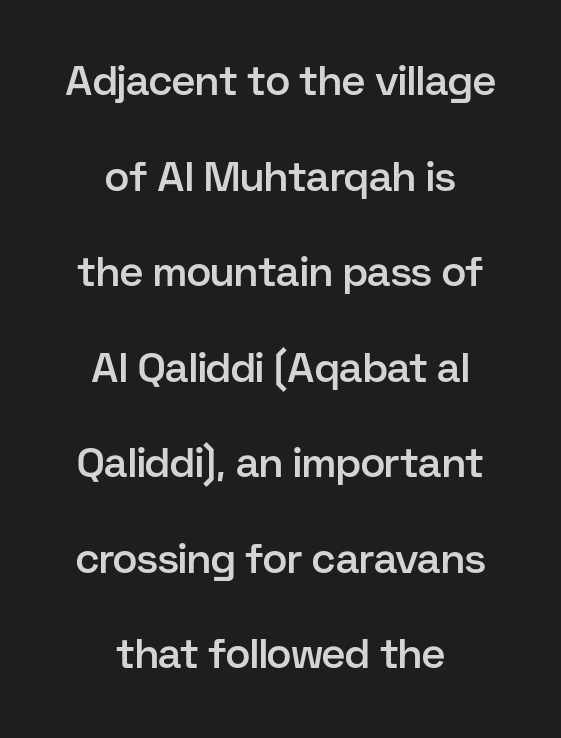
Q: Is the text bold? A: Semi-bold.
Q: Is the text italic (slanted)? A: No, it is upright.
Q: Is the typeface a serif or a sans-serif typeface? A: Sans-serif.
Q: Is the text underlined? A: No.
Q: How is the paragraph aligned? A: Centered.
Q: Is the spacing between letters normal or unusually wide? A: Normal.
Q: Is the spacing between lines tight, normal or loose? A: Loose.
Q: Width (condensed, normal, or wide)? A: Normal.
Q: Stroke contrast? A: Low.
Q: x-height? A: Medium.
Q: Monospaced? A: No.
